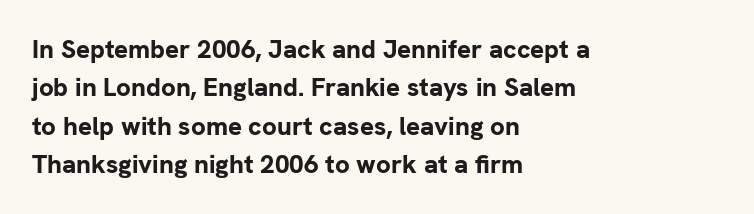
{"italic": "no", "bold": "yes", "underline": "no", "align": "left", "line_spacing": "normal", "line_spacing_ratio": 1.48, "letter_spacing": "normal", "letter_spacing_em": 0.0, "glyph_px": 26}
